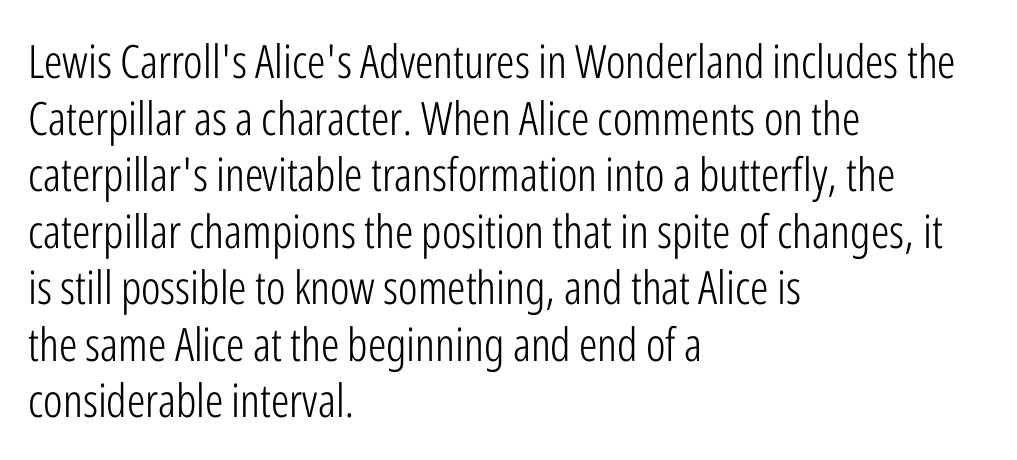
Q: Is the text bold? A: No.
Q: Is the text italic (slanted)? A: No, it is upright.
Q: Is the typeface a serif or a sans-serif typeface? A: Sans-serif.
Q: Is the text underlined? A: No.
Q: How is the paragraph aligned? A: Left-aligned.
Q: Is the spacing between letters normal or unusually wide? A: Normal.
Q: Width (condensed, normal, or wide)? A: Condensed.
Q: Stroke contrast? A: Low.
Q: x-height? A: Medium.
Q: Monospaced? A: No.
